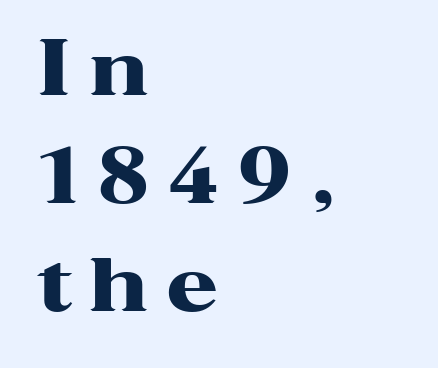
{"serif": "yes", "italic": "no", "bold": "yes", "weight": "heavy", "width": "wide", "stroke_contrast": "high", "x_height": "medium", "monospaced": "no", "underline": "no", "align": "left", "line_spacing": "normal", "line_spacing_ratio": 1.46, "letter_spacing": "wide", "letter_spacing_em": 0.26, "glyph_px": 74}
